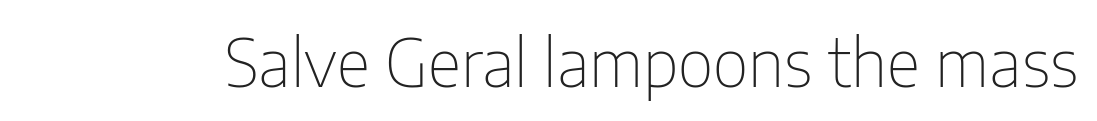
Unmarked baselines from the first word to the last. Each word holds together tightly as a unit, with standard inter-letter gaps. The strokes carry an ordinary text weight at most. Each letter keeps its own natural width here, so spacing adapts to shape.
